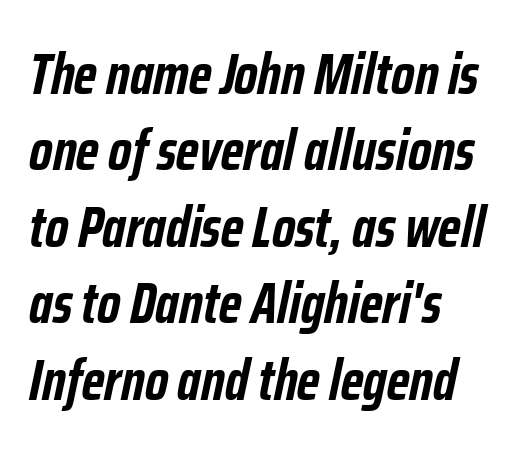
{"italic": "yes", "lean": "right", "slant_degrees": 12, "bold": "yes", "weight": "semibold", "width": "condensed", "stroke_contrast": "low", "x_height": "medium", "monospaced": "no", "underline": "no", "align": "left", "line_spacing": "normal", "line_spacing_ratio": 1.34, "letter_spacing": "normal", "letter_spacing_em": 0.0, "glyph_px": 57}
